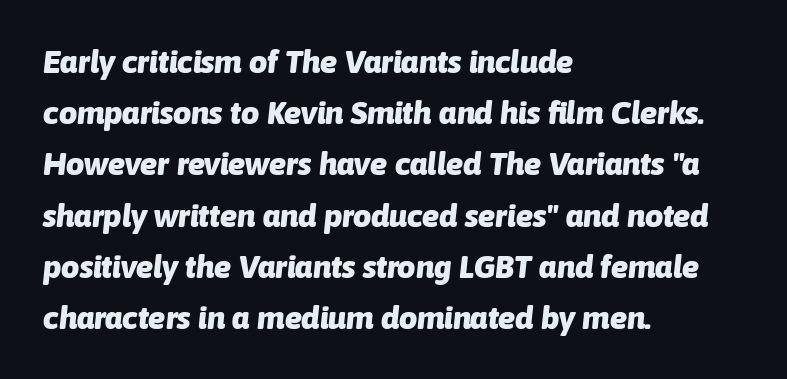
Q: Is the text bold? A: Yes.
Q: Is the text italic (slanted)? A: Yes, it leans right by about 6 degrees.
Q: Is the text underlined? A: No.
Q: How is the paragraph aligned? A: Left-aligned.
Q: Is the spacing between letters normal or unusually wide? A: Normal.
Q: Is the spacing between lines tight, normal or loose? A: Normal.
Q: Width (condensed, normal, or wide)? A: Normal.
Q: Stroke contrast? A: Low.
Q: x-height? A: Medium.
Q: Monospaced? A: No.
